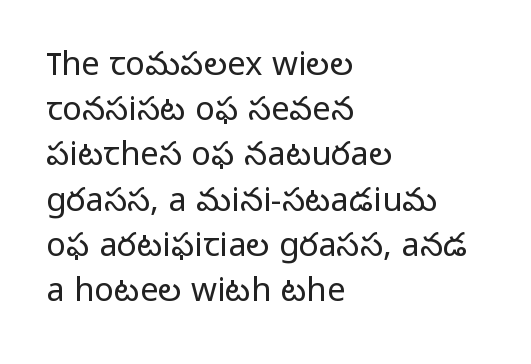
The image shows 33 px light sans-serif type, upright; set left-aligned, normal line spacing (1.37x), normal letter spacing, not underlined; low stroke contrast and a medium x-height.
